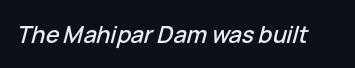
Q: Is the text italic (slanted)? A: Yes, it leans right by about 15 degrees.
Q: Is the text underlined? A: No.
Q: Is the spacing between letters normal or unusually wide? A: Normal.
